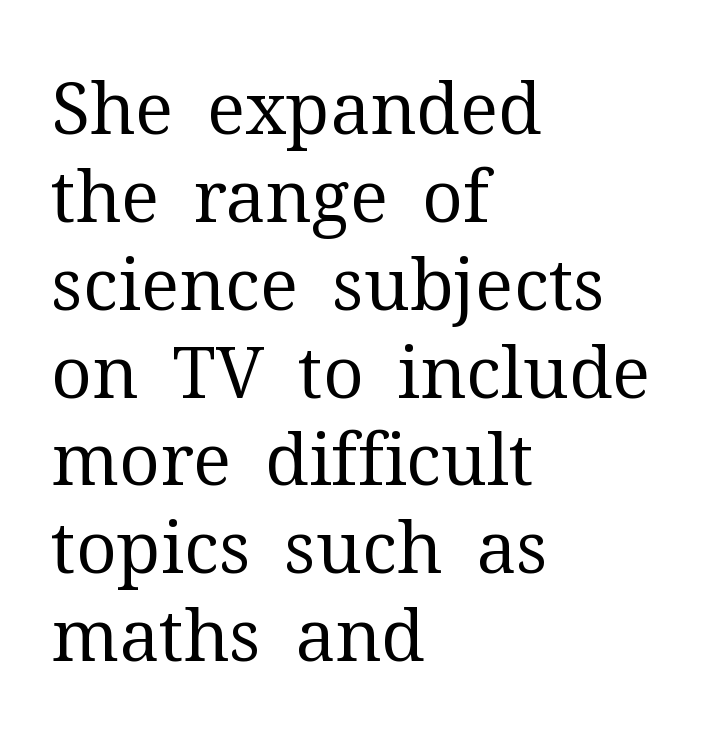
{"serif": "yes", "italic": "no", "bold": "no", "weight": "regular", "width": "normal", "stroke_contrast": "medium", "x_height": "medium", "monospaced": "no", "underline": "no", "align": "left", "line_spacing_ratio": 1.22, "letter_spacing": "normal", "letter_spacing_em": 0.0, "glyph_px": 72}
